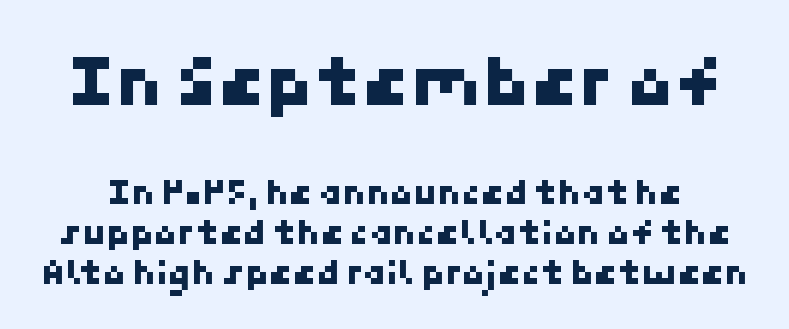
Nope, no serifs anywhere on these letters. How are the letters spaced? Ordinarily, with no added tracking. Bigger letters appear in the top chunk; the bottom chunk is reduced. Vertical spacing — tight. Quick note: underline off.
